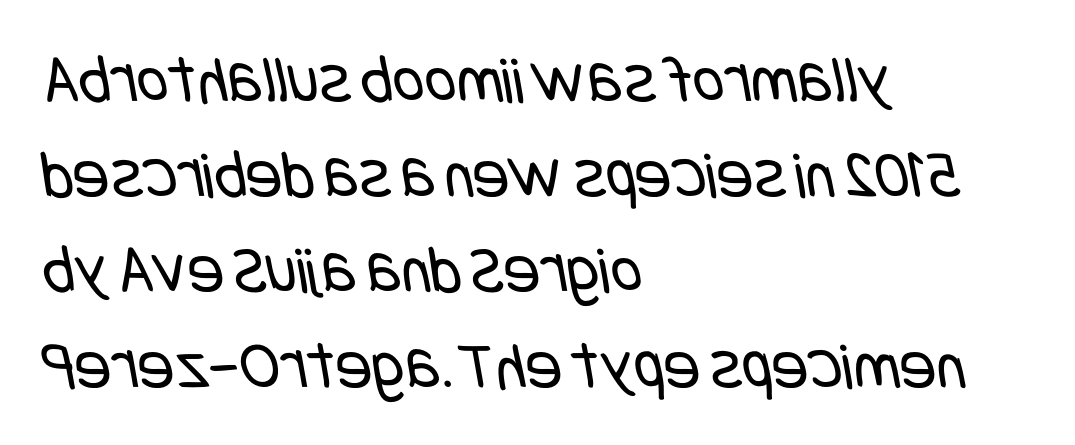
The image shows 68 px regular-weight, condensed sans-serif type; set left-aligned, normal line spacing (1.4x), normal letter spacing, not underlined; low stroke contrast and a large x-height.
